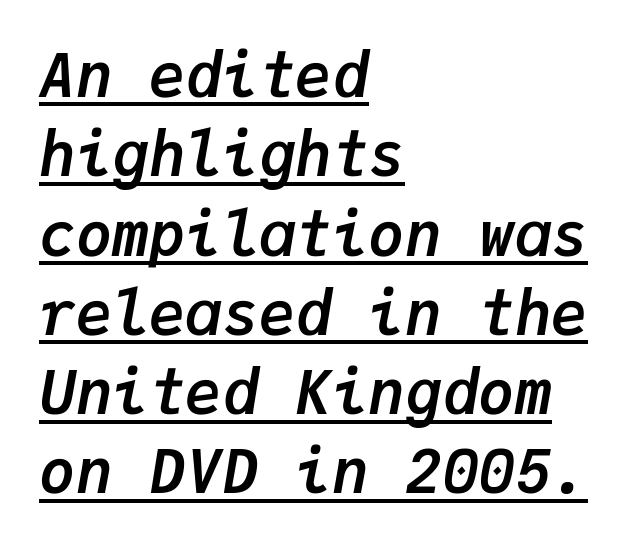
Q: Is the text bold? A: Yes.
Q: Is the text italic (slanted)? A: Yes, it leans right by about 9 degrees.
Q: Is the text underlined? A: Yes.
Q: How is the paragraph aligned? A: Left-aligned.
Q: Is the spacing between letters normal or unusually wide? A: Normal.
Q: Is the spacing between lines tight, normal or loose? A: Normal.
Q: Width (condensed, normal, or wide)? A: Normal.
Q: Stroke contrast? A: Low.
Q: x-height? A: Medium.
Q: Monospaced? A: Yes.
